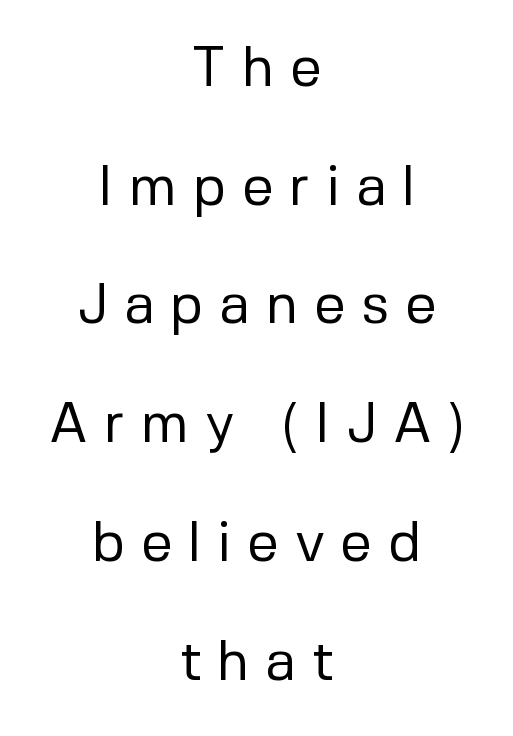
The image shows 56 px regular-weight sans-serif type, upright; set centered, loose line spacing (2.12x), unusually wide letter spacing (+0.28 em), not underlined; low stroke contrast and a medium x-height.
